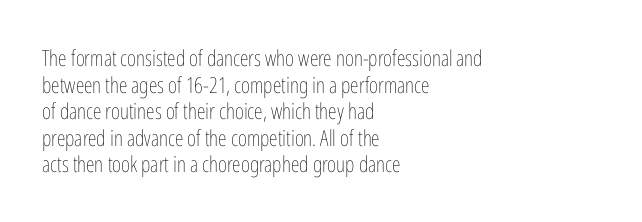
The image shows 22 px text type, upright; set left-aligned, line spacing 1.21x, normal letter spacing, not underlined.
